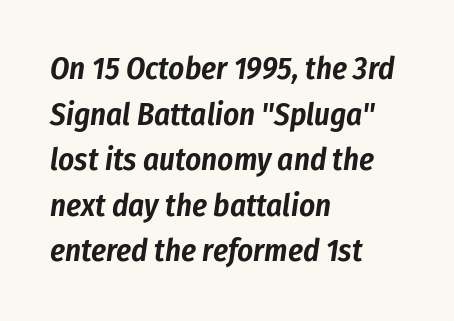
{"italic": "yes", "lean": "right", "slant_degrees": 8, "width": "condensed", "stroke_contrast": "low", "x_height": "medium", "monospaced": "no", "underline": "no", "align": "left", "line_spacing": "normal", "line_spacing_ratio": 1.47, "letter_spacing": "normal", "letter_spacing_em": 0.0, "glyph_px": 31}
